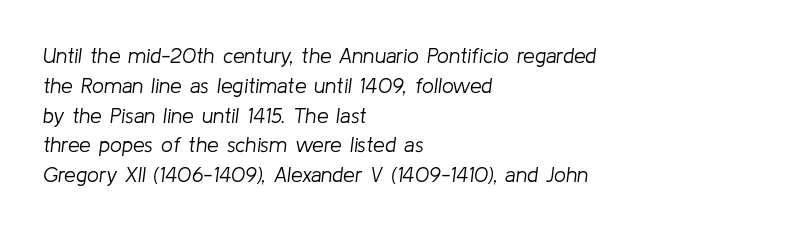
{"italic": "yes", "lean": "right", "slant_degrees": 8, "bold": "no", "underline": "no", "align": "left", "line_spacing": "normal", "line_spacing_ratio": 1.42, "letter_spacing": "normal", "letter_spacing_em": 0.0, "glyph_px": 21}
